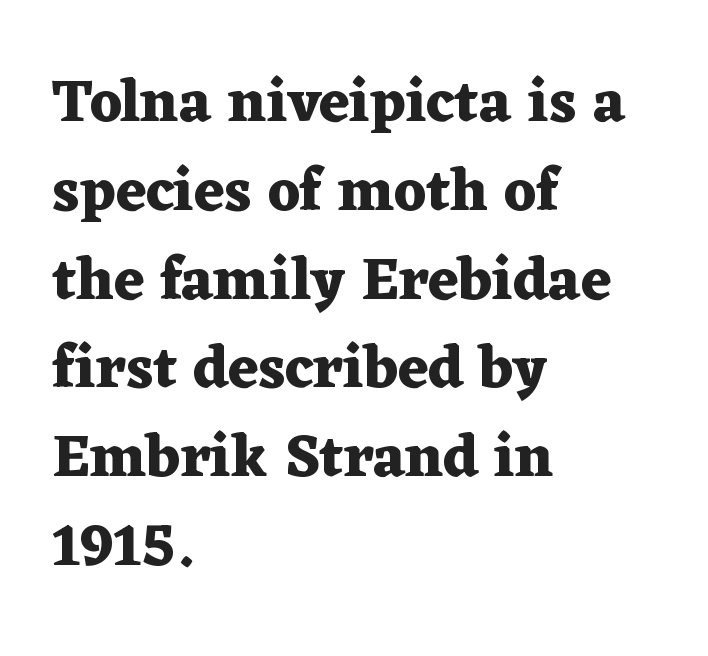
{"serif": "yes", "italic": "no", "bold": "yes", "weight": "heavy", "width": "wide", "stroke_contrast": "medium", "x_height": "medium", "monospaced": "no", "underline": "no", "align": "left", "line_spacing": "normal", "line_spacing_ratio": 1.48, "letter_spacing": "normal", "letter_spacing_em": 0.0, "glyph_px": 60}
